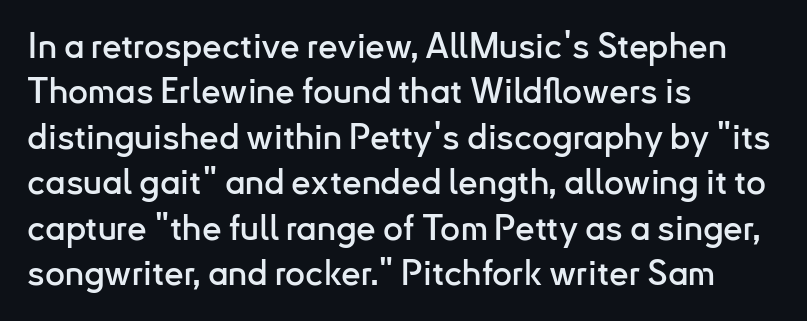
The image shows 35 px sans-serif type, upright; set left-aligned, normal line spacing (1.3x), normal letter spacing, not underlined; low stroke contrast and a small x-height.
